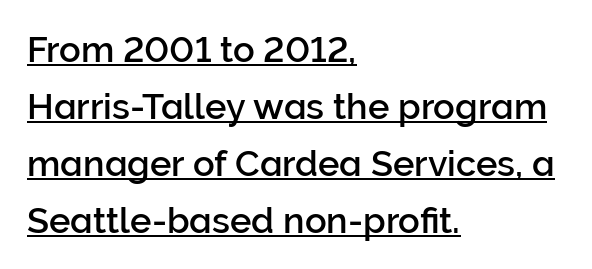
The line texture is even and compact thanks to regular tracking. Do the characters align in a grid? No, the font is proportional. Reading down the block, your eye returns to a fixed left position each line. This sample uses a sans-serif face. The line-height multiplier appears to be the usual default. Underlined type.
